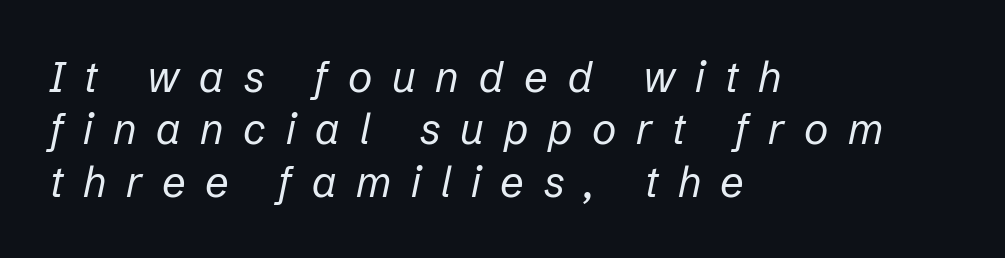
Letters have the restrained weight of plain body copy at most. The font's italic variant was chosen for this text. A bare baseline throughout the passage. The face used here is rendered with a markedly widened letterfit. Varying glyph widths throughout — classic text-font behaviour.
